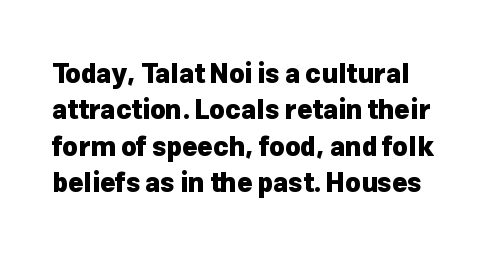
{"italic": "no", "bold": "yes", "underline": "no", "align": "left", "line_spacing": "normal", "line_spacing_ratio": 1.4, "letter_spacing": "normal", "letter_spacing_em": 0.0, "glyph_px": 26}
